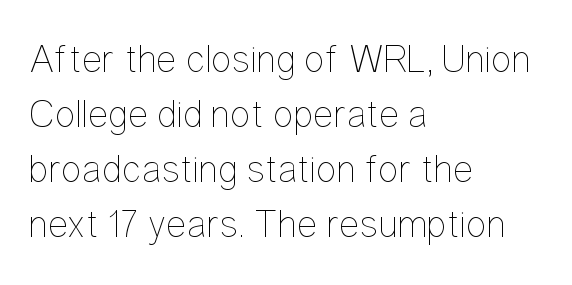
The rendering keeps characters at their native spacing. Notice how descenders clear the ascenders below comfortably — that's standard leading. Do the letters lean? They stand straight. Heft: none added — not bold. Caption: multi-line text, flush left, ragged right.
